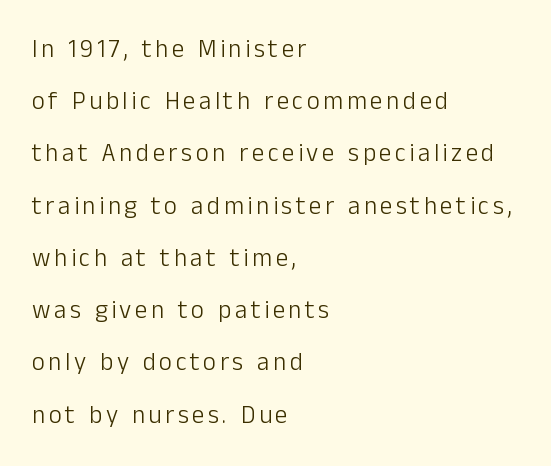
Q: Is the text bold? A: No.
Q: Is the text italic (slanted)? A: No, it is upright.
Q: Is the text underlined? A: No.
Q: How is the paragraph aligned? A: Left-aligned.
Q: Is the spacing between lines tight, normal or loose? A: Loose.
